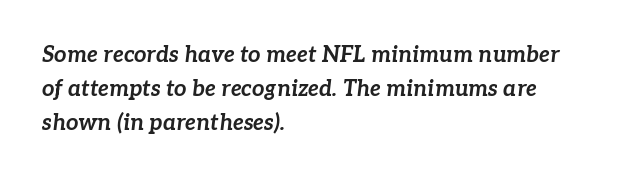
The image shows 22 px bold type, italic (leaning right); set left-aligned, normal line spacing (1.55x), normal letter spacing, not underlined.
